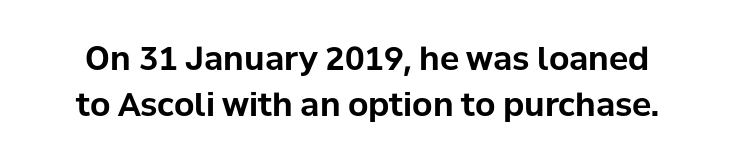
Q: Is the text bold? A: Yes.
Q: Is the text italic (slanted)? A: No, it is upright.
Q: Is the typeface a serif or a sans-serif typeface? A: Sans-serif.
Q: Is the text underlined? A: No.
Q: Is the spacing between letters normal or unusually wide? A: Normal.
Q: Is the spacing between lines tight, normal or loose? A: Normal.
Q: Width (condensed, normal, or wide)? A: Normal.
Q: Stroke contrast? A: Low.
Q: x-height? A: Medium.
Q: Monospaced? A: No.
